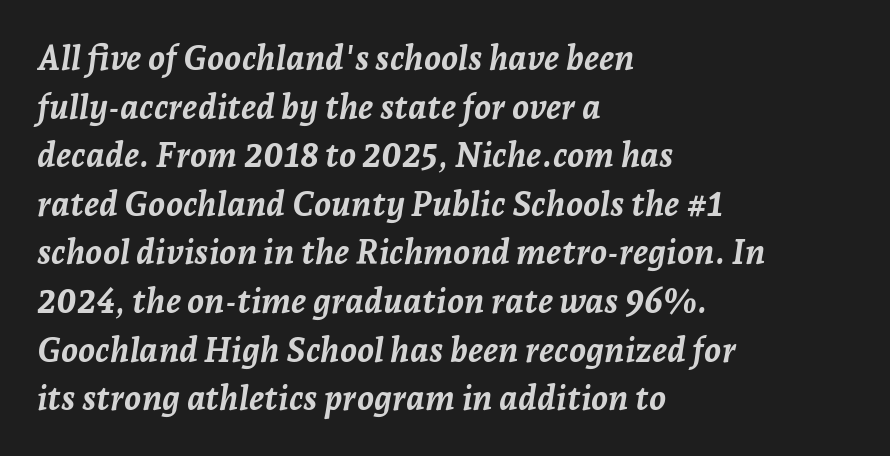
Q: Is the text bold? A: Yes.
Q: Is the text italic (slanted)? A: Yes, it leans right by about 7 degrees.
Q: Is the text underlined? A: No.
Q: How is the paragraph aligned? A: Left-aligned.
Q: Is the spacing between letters normal or unusually wide? A: Normal.
Q: Is the spacing between lines tight, normal or loose? A: Normal.
Q: Width (condensed, normal, or wide)? A: Normal.
Q: Stroke contrast? A: Low.
Q: x-height? A: Medium.
Q: Monospaced? A: No.
